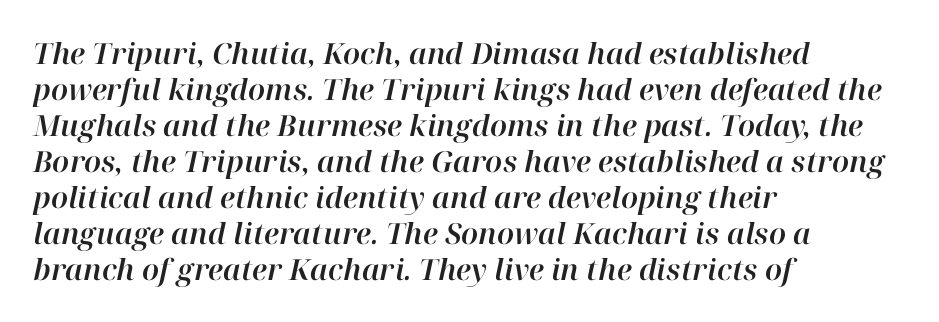
Q: Is the text italic (slanted)? A: Yes, it leans right by about 12 degrees.
Q: Is the text underlined? A: No.
Q: How is the paragraph aligned? A: Left-aligned.
Q: Is the spacing between letters normal or unusually wide? A: Normal.
Q: Width (condensed, normal, or wide)? A: Normal.
Q: Stroke contrast? A: High.
Q: x-height? A: Medium.
Q: Monospaced? A: No.
